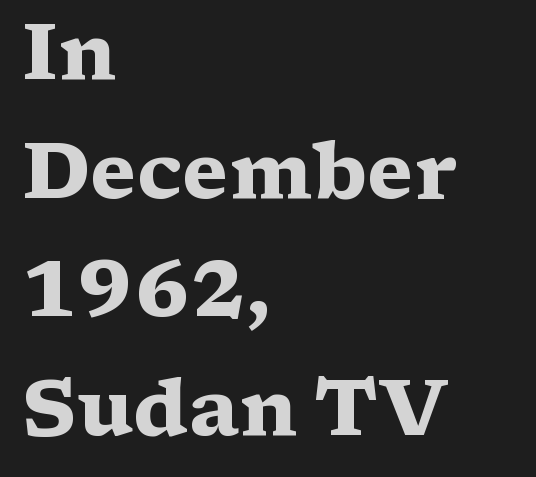
Q: Is the text bold? A: Yes.
Q: Is the text italic (slanted)? A: No, it is upright.
Q: Is the typeface a serif or a sans-serif typeface? A: Serif.
Q: Is the text underlined? A: No.
Q: How is the paragraph aligned? A: Left-aligned.
Q: Is the spacing between letters normal or unusually wide? A: Normal.
Q: Is the spacing between lines tight, normal or loose? A: Normal.
Q: Width (condensed, normal, or wide)? A: Wide.
Q: Stroke contrast? A: Medium.
Q: x-height? A: Medium.
Q: Monospaced? A: No.
